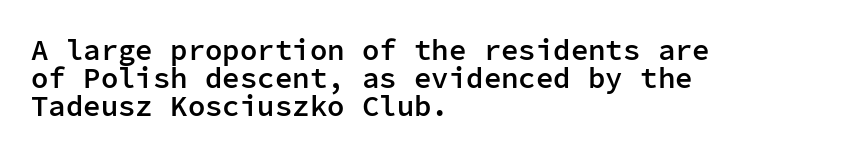
Here the glyphs are tracked normally, forming tight word shapes. These lines huddle together more closely than default settings would place them. The letters are semibold — heavier than regular but short of a full bold. To sum up the face: it is a sans, with no serifs.
